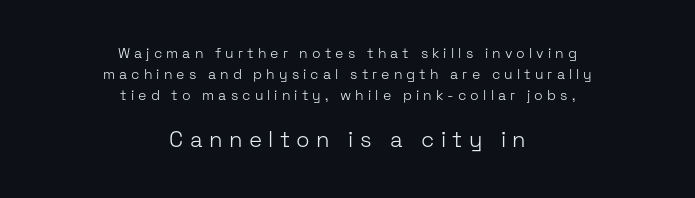
{"italic": "no", "bold": "no", "underline": "no", "align": "center", "line_spacing": "normal", "line_spacing_ratio": 1.5, "letter_spacing": "wide", "letter_spacing_em": 0.29, "larger_block": "second", "size_ratio": 1.57, "glyph_px": 22}
